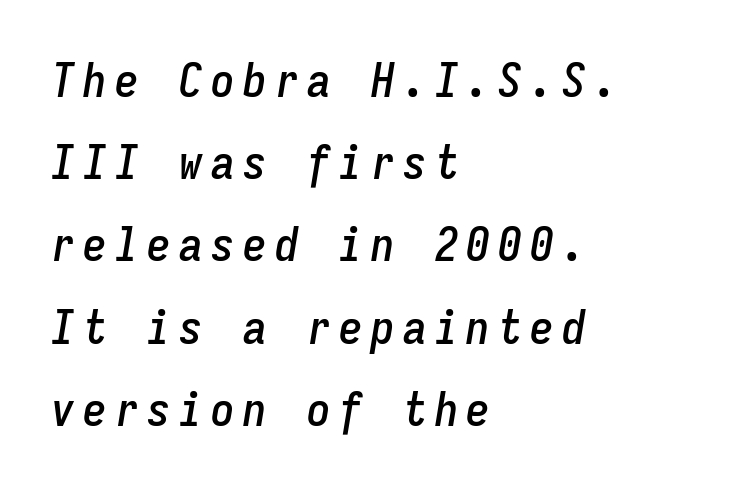
These lines are rendered in a fixed-pitch font. Anything drawn beneath the words? Only blank space. The compositor pushed each line to the left boundary. Rendered with sloped, italic letterforms.
